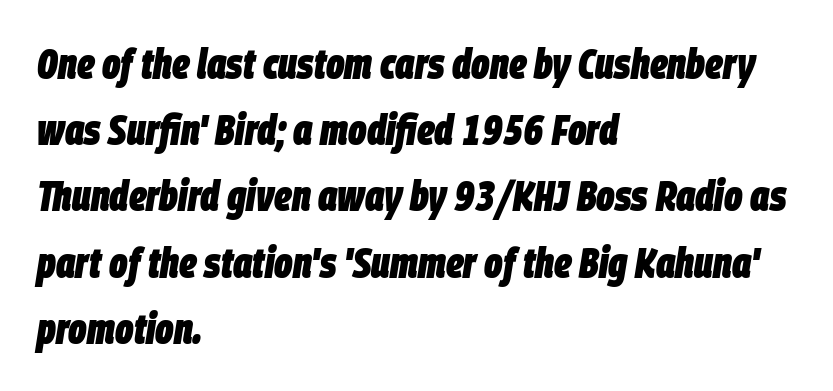
{"italic": "yes", "lean": "right", "slant_degrees": 9, "bold": "yes", "weight": "heavy", "width": "condensed", "stroke_contrast": "low", "x_height": "large", "monospaced": "no", "underline": "no", "align": "left", "line_spacing": "normal", "line_spacing_ratio": 1.54, "letter_spacing": "normal", "letter_spacing_em": 0.0, "glyph_px": 43}
